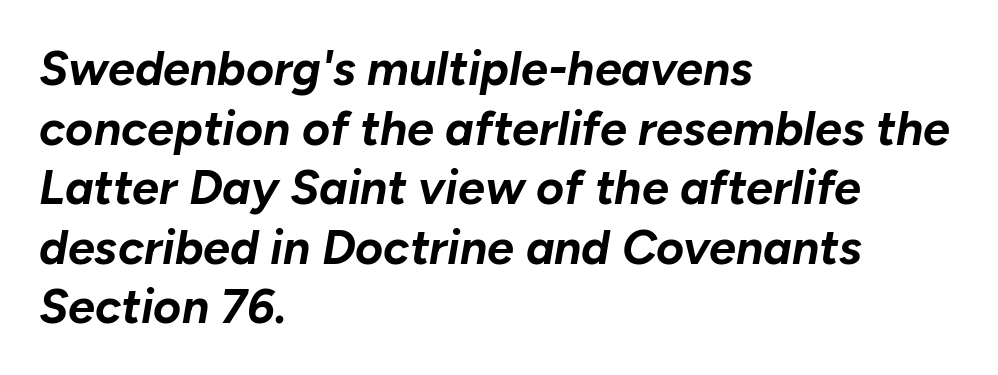
The image shows 48 px bold type, italic (leaning right); set left-aligned, line spacing 1.24x, normal letter spacing, not underlined; low stroke contrast and a medium x-height.
